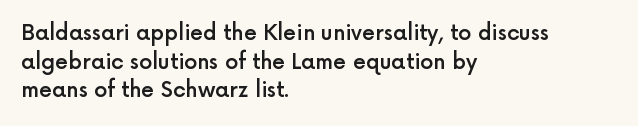
This sample uses an upright cut, with every glyph sitting square on the baseline. Moderately thickened strokes mark this as semibold type. Short note: letters normally spaced. A typesetter would call this leading conventional body-copy spacing. Just letters on the line, the space beneath them empty. Casual observation: everything's shoved over to the left.
